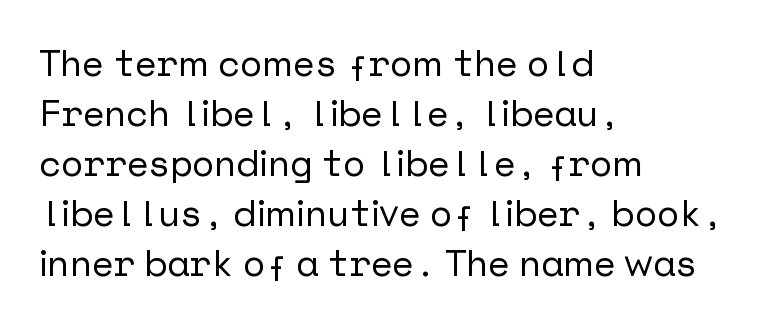
{"serif": "no", "italic": "no", "width": "normal", "stroke_contrast": "low", "x_height": "medium", "underline": "no", "align": "left", "line_spacing": "normal", "line_spacing_ratio": 1.35, "letter_spacing": "normal", "letter_spacing_em": 0.0, "glyph_px": 37}
